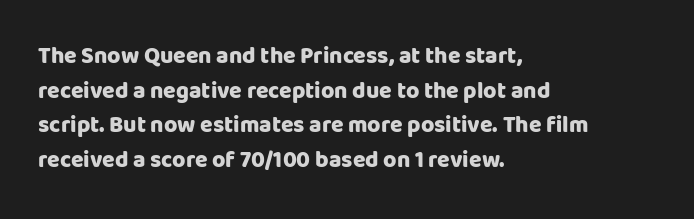
Q: Is the text bold? A: Yes.
Q: Is the text italic (slanted)? A: No, it is upright.
Q: Is the text underlined? A: No.
Q: How is the paragraph aligned? A: Left-aligned.
Q: Is the spacing between letters normal or unusually wide? A: Normal.
Q: Is the spacing between lines tight, normal or loose? A: Normal.
